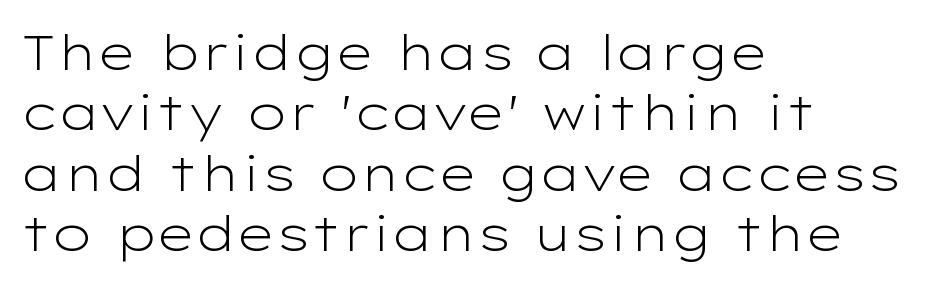
Q: Is the text bold? A: No.
Q: Is the text italic (slanted)? A: No, it is upright.
Q: Is the typeface a serif or a sans-serif typeface? A: Sans-serif.
Q: Is the text underlined? A: No.
Q: How is the paragraph aligned? A: Left-aligned.
Q: Is the spacing between letters normal or unusually wide? A: Normal.
Q: Width (condensed, normal, or wide)? A: Wide.
Q: Stroke contrast? A: Low.
Q: x-height? A: Medium.
Q: Monospaced? A: No.
